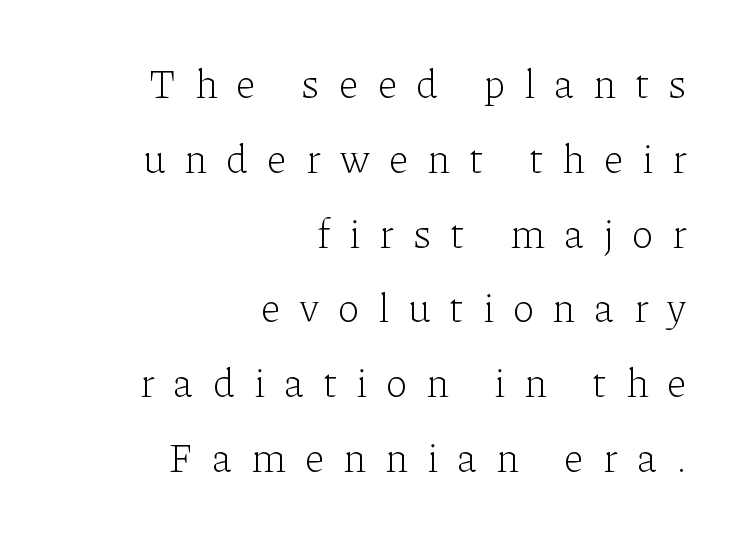
{"serif": "yes", "italic": "no", "bold": "no", "weight": "light", "width": "normal", "stroke_contrast": "low", "x_height": "medium", "monospaced": "no", "underline": "no", "align": "right", "line_spacing_ratio": 1.87, "letter_spacing": "wide", "letter_spacing_em": 0.47, "glyph_px": 40}
